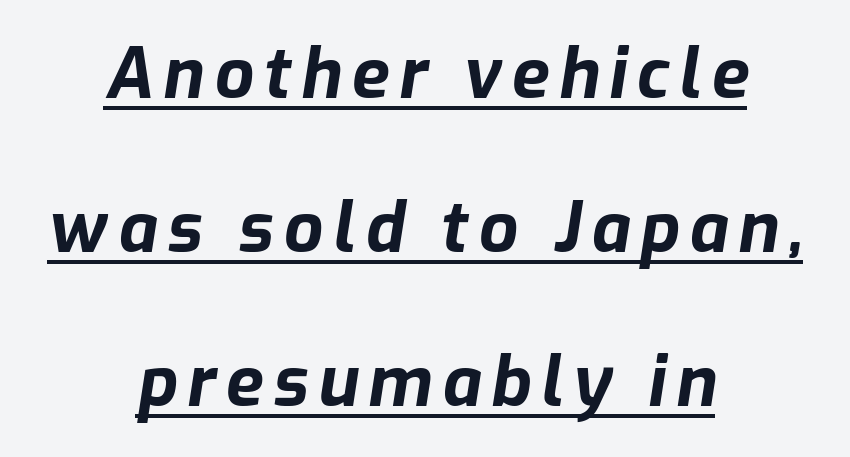
Q: Is the text bold? A: Yes.
Q: Is the text italic (slanted)? A: Yes, it leans right by about 9 degrees.
Q: Is the text underlined? A: Yes.
Q: How is the paragraph aligned? A: Centered.
Q: Is the spacing between lines tight, normal or loose? A: Loose.
Q: Width (condensed, normal, or wide)? A: Normal.
Q: Stroke contrast? A: Low.
Q: x-height? A: Medium.
Q: Monospaced? A: No.
